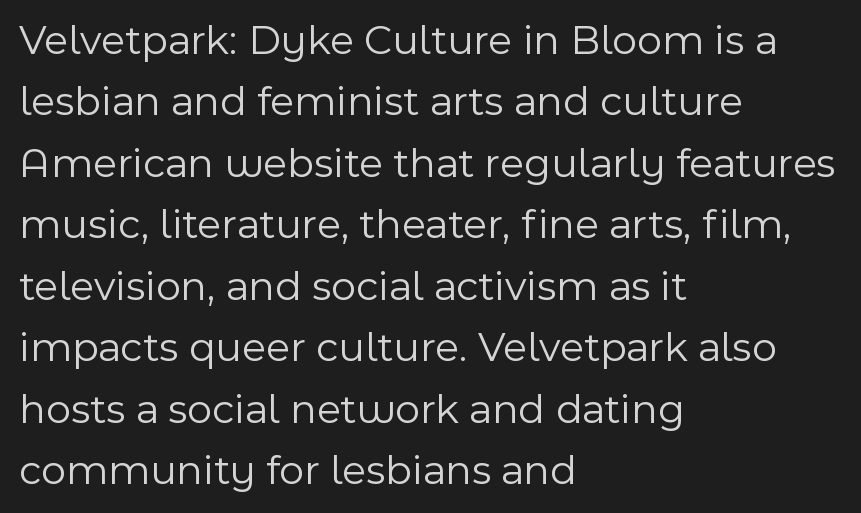
Q: Is the text bold? A: No.
Q: Is the text italic (slanted)? A: No, it is upright.
Q: Is the typeface a serif or a sans-serif typeface? A: Sans-serif.
Q: Is the text underlined? A: No.
Q: How is the paragraph aligned? A: Left-aligned.
Q: Is the spacing between letters normal or unusually wide? A: Normal.
Q: Is the spacing between lines tight, normal or loose? A: Normal.
Q: Width (condensed, normal, or wide)? A: Normal.
Q: x-height? A: Medium.
Q: Monospaced? A: No.
